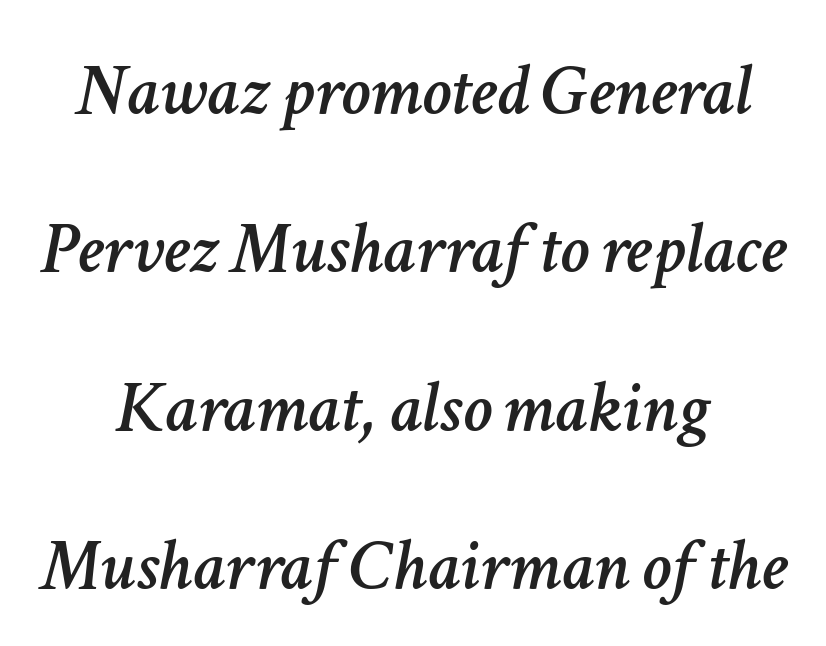
The image shows 74 px text type, italic (leaning right); set centered, loose line spacing (2.14x), normal letter spacing, not underlined; low stroke contrast and a medium x-height.
